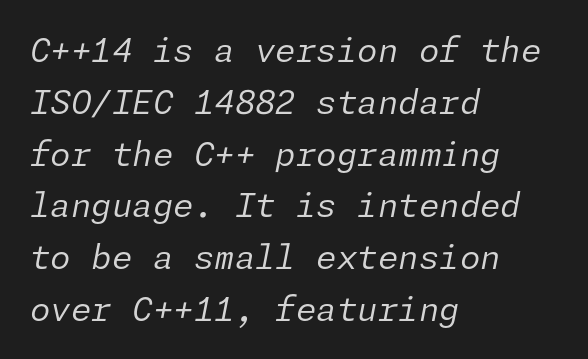
{"italic": "yes", "lean": "right", "slant_degrees": 11, "bold": "no", "weight": "regular", "width": "normal", "stroke_contrast": "low", "x_height": "medium", "underline": "no", "align": "left", "line_spacing": "normal", "line_spacing_ratio": 1.57, "letter_spacing": "normal", "letter_spacing_em": 0.0, "glyph_px": 33}
